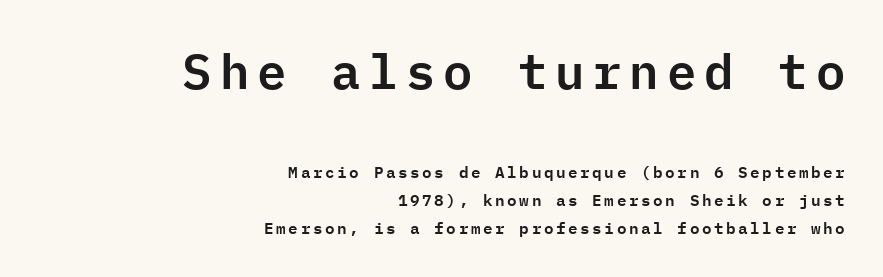
The image shows 49 px sans-serif type, upright, monospaced; set right-aligned, line spacing 1.72x, not underlined; the first (top) block is 3.06x larger; low stroke contrast and a medium x-height.
